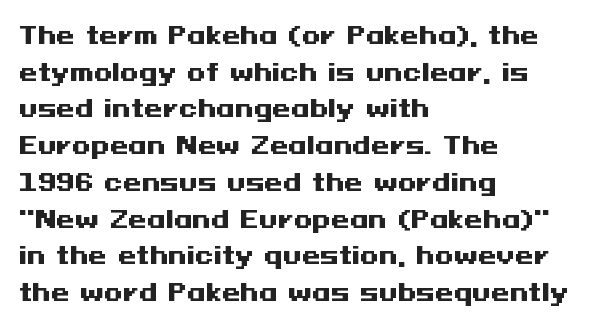
Q: Is the text bold? A: Yes.
Q: Is the text italic (slanted)? A: No, it is upright.
Q: Is the text underlined? A: No.
Q: How is the paragraph aligned? A: Left-aligned.
Q: Is the spacing between letters normal or unusually wide? A: Normal.
Q: Is the spacing between lines tight, normal or loose? A: Normal.
